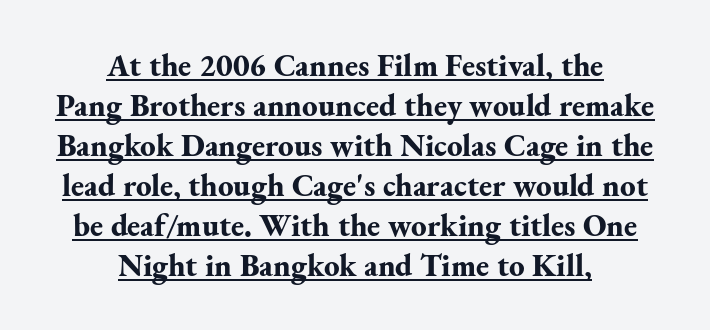
The image shows 31 px bold serif type, upright; set centered, normal line spacing (1.29x), normal letter spacing, underlined; medium stroke contrast and a small x-height.
